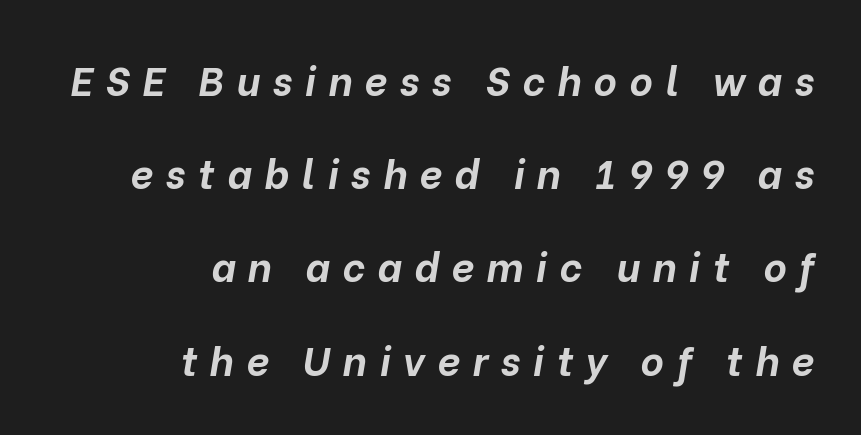
The image shows 40 px bold type, italic (leaning right); set right-aligned, loose line spacing (2.33x), unusually wide letter spacing (+0.31 em), not underlined; low stroke contrast and a medium x-height.
